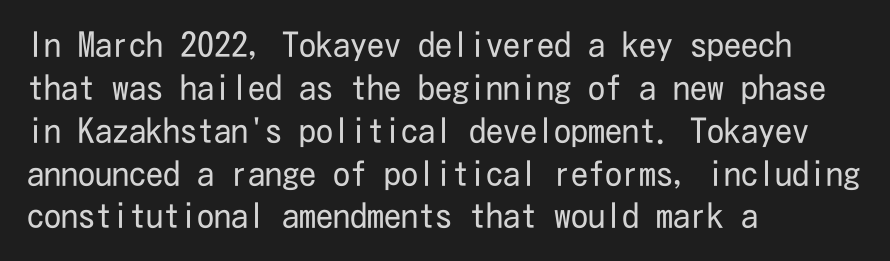
Q: Is the text bold? A: No.
Q: Is the text italic (slanted)? A: No, it is upright.
Q: Is the typeface a serif or a sans-serif typeface? A: Sans-serif.
Q: Is the text underlined? A: No.
Q: How is the paragraph aligned? A: Left-aligned.
Q: Is the spacing between letters normal or unusually wide? A: Normal.
Q: Is the spacing between lines tight, normal or loose? A: Normal.
Q: Width (condensed, normal, or wide)? A: Condensed.
Q: Stroke contrast? A: Low.
Q: x-height? A: Medium.
